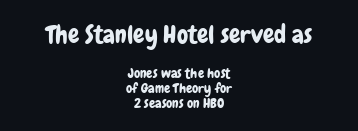
Q: Is the text italic (slanted)? A: No, it is upright.
Q: Is the text underlined? A: No.
Q: How is the paragraph aligned? A: Centered.
Q: Is the spacing between letters normal or unusually wide? A: Normal.
Q: Is the spacing between lines tight, normal or loose? A: Tight.
Q: Which block of text is set in a larger size, the first (top) or the second (bottom)? A: The first (top) one.
